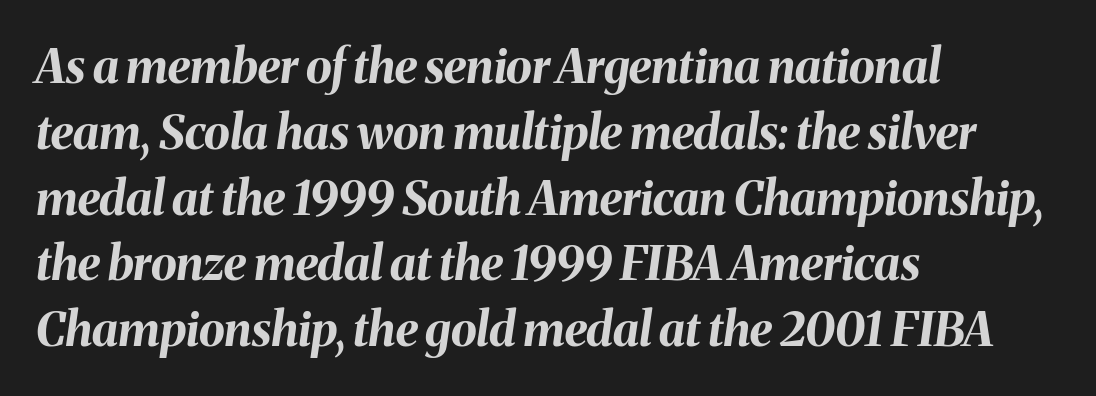
{"italic": "yes", "lean": "right", "slant_degrees": 8, "bold": "yes", "weight": "bold", "width": "normal", "stroke_contrast": "medium", "x_height": "medium", "monospaced": "no", "underline": "no", "align": "left", "line_spacing": "normal", "line_spacing_ratio": 1.4, "letter_spacing": "normal", "letter_spacing_em": 0.0, "glyph_px": 47}
